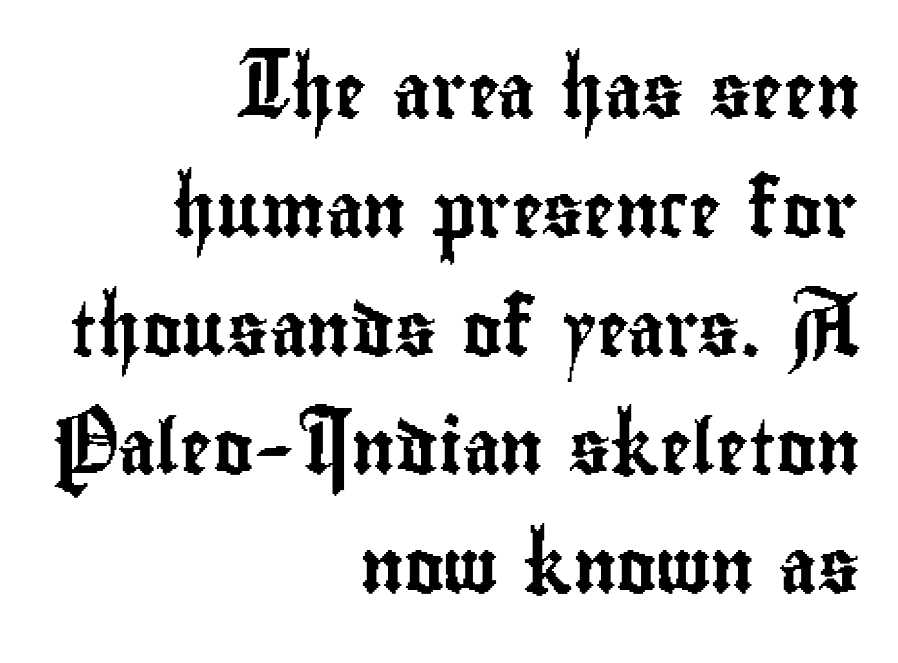
{"serif": "no", "italic": "no", "width": "condensed", "stroke_contrast": "low", "x_height": "small", "monospaced": "no", "underline": "no", "align": "right", "line_spacing": "loose", "line_spacing_ratio": 2.2, "letter_spacing": "normal", "letter_spacing_em": 0.0, "glyph_px": 54}
